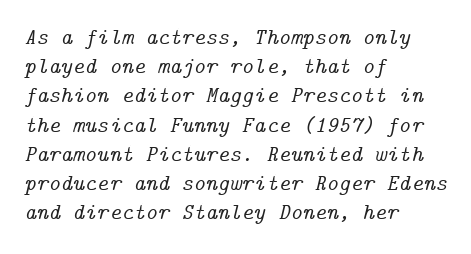
{"italic": "yes", "lean": "right", "slant_degrees": 14, "underline": "no", "align": "left", "line_spacing": "normal", "line_spacing_ratio": 1.27, "letter_spacing": "normal", "letter_spacing_em": 0.0, "glyph_px": 23}
